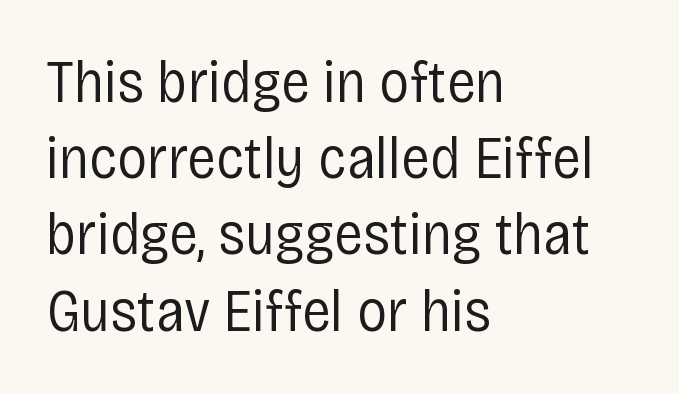
Q: Is the text bold? A: No.
Q: Is the text italic (slanted)? A: No, it is upright.
Q: Is the typeface a serif or a sans-serif typeface? A: Sans-serif.
Q: Is the text underlined? A: No.
Q: How is the paragraph aligned? A: Left-aligned.
Q: Is the spacing between letters normal or unusually wide? A: Normal.
Q: Is the spacing between lines tight, normal or loose? A: Normal.
Q: Width (condensed, normal, or wide)? A: Condensed.
Q: Stroke contrast? A: Low.
Q: x-height? A: Large.
Q: Monospaced? A: No.
